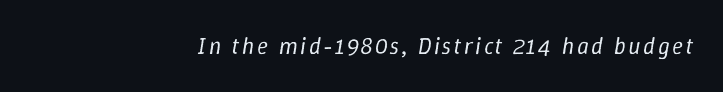
{"italic": "yes", "lean": "right", "slant_degrees": 9, "bold": "no", "underline": "no", "align": "right", "glyph_px": 23}
